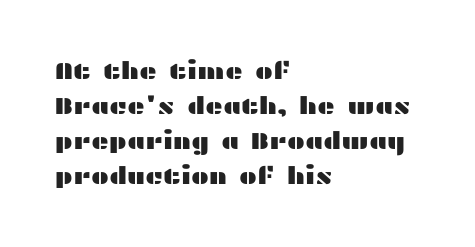
{"italic": "no", "underline": "no", "align": "left", "line_spacing": "normal", "line_spacing_ratio": 1.46, "letter_spacing": "normal", "letter_spacing_em": 0.0, "glyph_px": 24}
